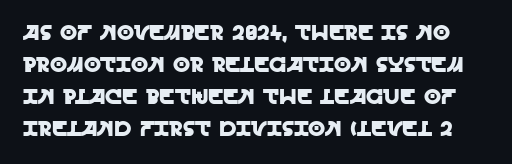
Q: Is the text italic (slanted)? A: No, it is upright.
Q: Is the text underlined? A: No.
Q: Is the spacing between letters normal or unusually wide? A: Normal.
Q: Is the spacing between lines tight, normal or loose? A: Normal.
